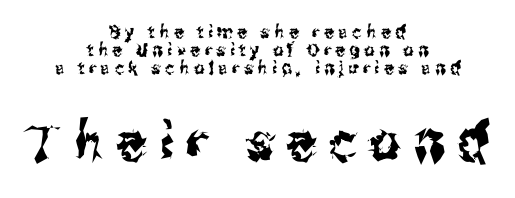
The image shows 53 px condensed sans-serif type, upright; set centered, tight line spacing (0.99x), unusually wide letter spacing (+0.25 em), not underlined; the second (bottom) block is 2.94x larger; medium stroke contrast and a medium x-height.
